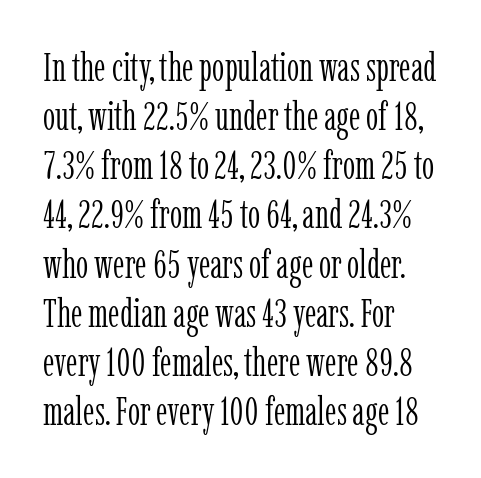
{"serif": "yes", "italic": "no", "bold": "no", "weight": "light", "width": "condensed", "stroke_contrast": "low", "x_height": "medium", "monospaced": "no", "underline": "no", "align": "left", "line_spacing": "normal", "line_spacing_ratio": 1.26, "letter_spacing": "normal", "letter_spacing_em": 0.0, "glyph_px": 39}
